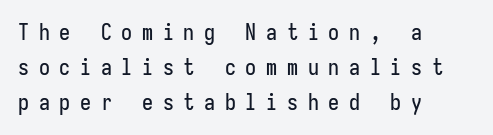
Q: Is the text italic (slanted)? A: No, it is upright.
Q: Is the text underlined? A: No.
Q: How is the paragraph aligned? A: Left-aligned.
Q: Is the spacing between letters normal or unusually wide? A: Unusually wide.
Q: Is the spacing between lines tight, normal or loose? A: Normal.
